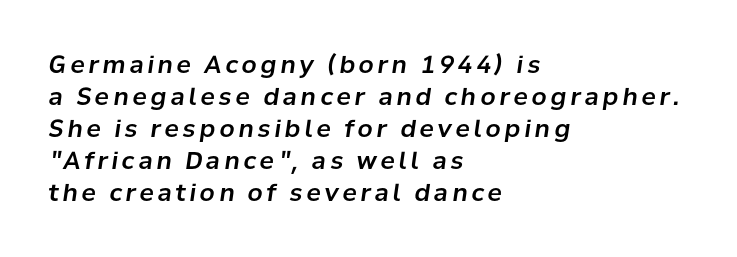
Q: Is the text italic (slanted)? A: Yes, it leans right by about 8 degrees.
Q: Is the text underlined? A: No.
Q: How is the paragraph aligned? A: Left-aligned.
Q: Is the spacing between lines tight, normal or loose? A: Normal.
